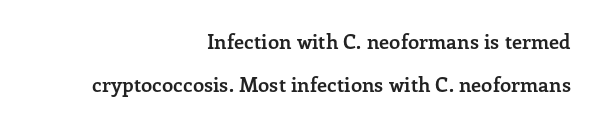
{"italic": "no", "bold": "yes", "underline": "no", "align": "right", "line_spacing": "loose", "line_spacing_ratio": 2.17, "letter_spacing": "normal", "letter_spacing_em": 0.0, "glyph_px": 20}
